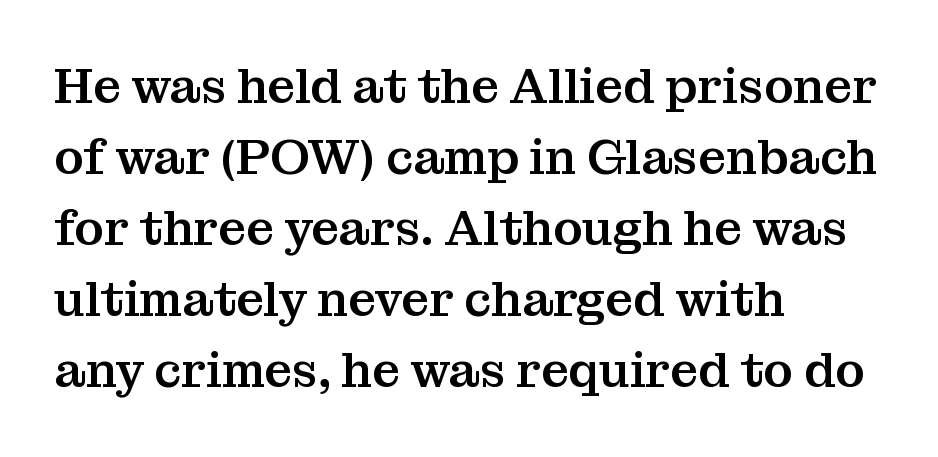
The image shows 49 px serif type, upright; set left-aligned, normal line spacing (1.45x), normal letter spacing, not underlined; medium stroke contrast and a medium x-height.
